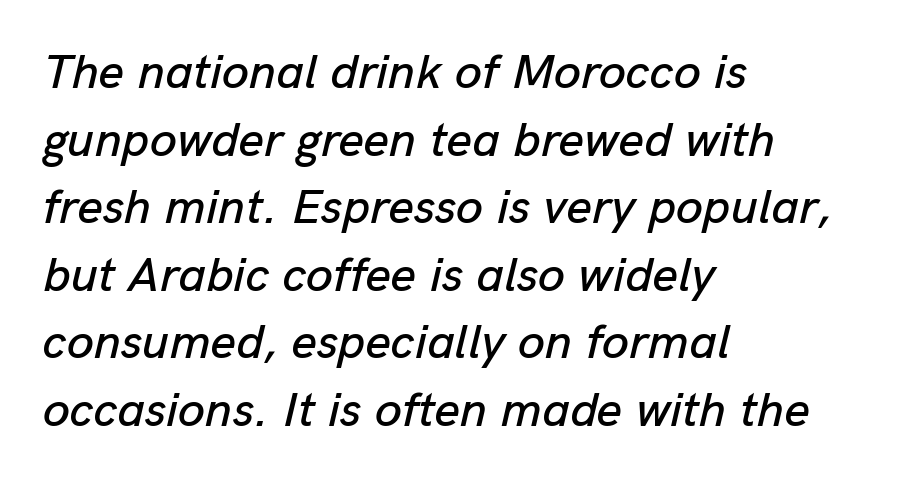
{"italic": "yes", "lean": "right", "slant_degrees": 13, "width": "normal", "stroke_contrast": "low", "x_height": "medium", "monospaced": "no", "underline": "no", "align": "left", "line_spacing": "normal", "line_spacing_ratio": 1.38, "letter_spacing": "normal", "letter_spacing_em": 0.0, "glyph_px": 49}
